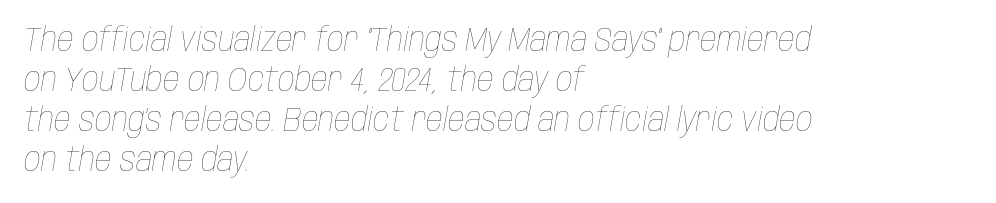
{"italic": "yes", "lean": "right", "slant_degrees": 10, "bold": "no", "weight": "thin", "width": "condensed", "stroke_contrast": "low", "x_height": "large", "monospaced": "no", "underline": "no", "align": "left", "line_spacing_ratio": 1.21, "letter_spacing": "normal", "letter_spacing_em": 0.0, "glyph_px": 33}
